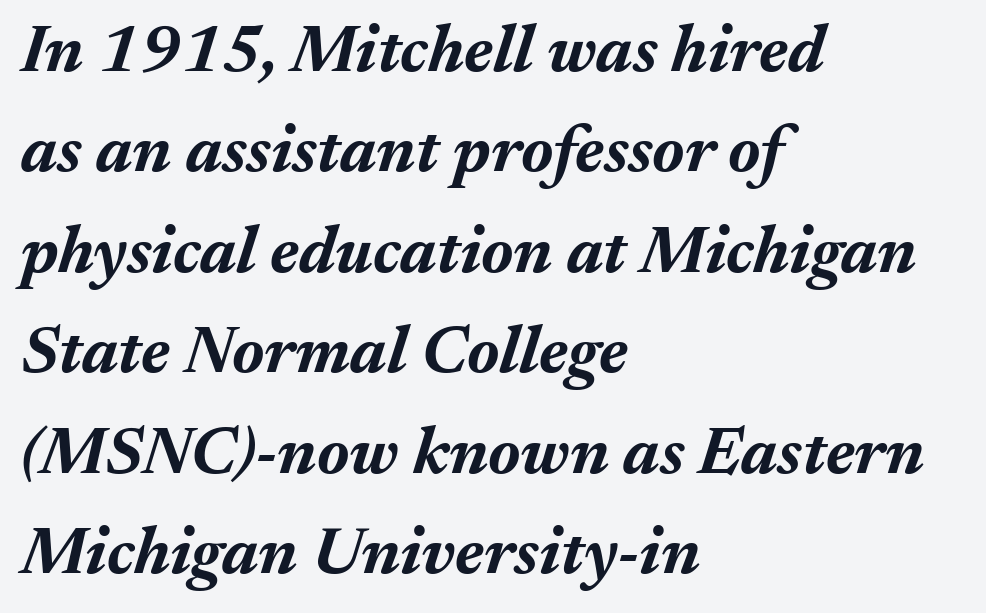
{"italic": "yes", "lean": "right", "slant_degrees": 17, "bold": "yes", "weight": "bold", "width": "normal", "stroke_contrast": "medium", "x_height": "medium", "monospaced": "no", "underline": "no", "align": "left", "line_spacing": "normal", "line_spacing_ratio": 1.5, "letter_spacing": "normal", "letter_spacing_em": 0.0, "glyph_px": 67}
